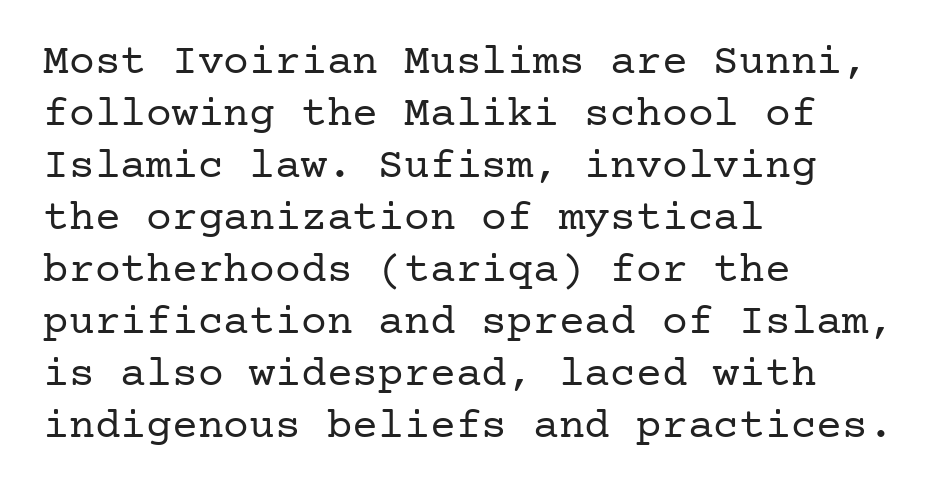
{"serif": "yes", "italic": "no", "bold": "no", "weight": "regular", "width": "normal", "stroke_contrast": "low", "x_height": "medium", "underline": "no", "align": "left", "line_spacing_ratio": 1.21, "letter_spacing": "normal", "letter_spacing_em": 0.0, "glyph_px": 43}
